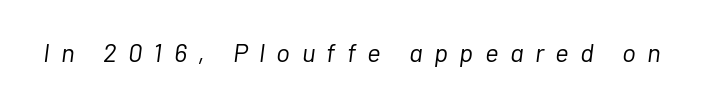
Q: Is the text bold? A: No.
Q: Is the text italic (slanted)? A: Yes, it leans right by about 7 degrees.
Q: Is the text underlined? A: No.
Q: Is the spacing between letters normal or unusually wide? A: Unusually wide.
